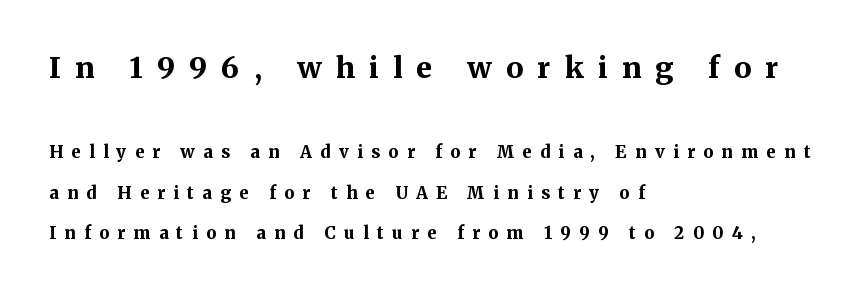
Line beginnings align vertically; line endings do not. How are the letters spaced? Widely, with obvious added tracking. Baseline-to-baseline distance is far greater than the letter height. Honestly, there is no underline to notice here at all. If you drew a line through each stem, it would be perfectly vertical. The letters in the upper block stand taller than those in the block below.
